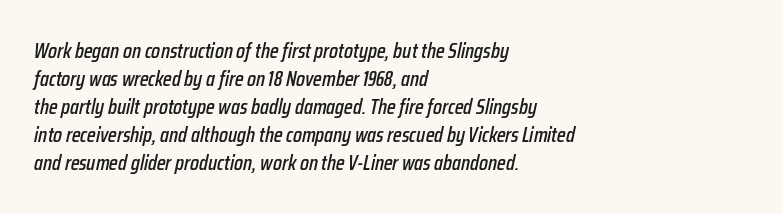
{"italic": "yes", "lean": "right", "slant_degrees": 12, "underline": "no", "align": "left", "line_spacing": "normal", "line_spacing_ratio": 1.33, "letter_spacing": "normal", "letter_spacing_em": 0.0, "glyph_px": 21}
